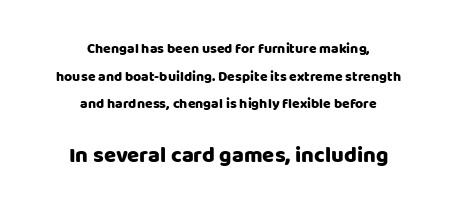
The image shows 22 px text type, upright; set centered, loose line spacing (1.97x), normal letter spacing, not underlined; the second (bottom) block is 1.57x larger.
